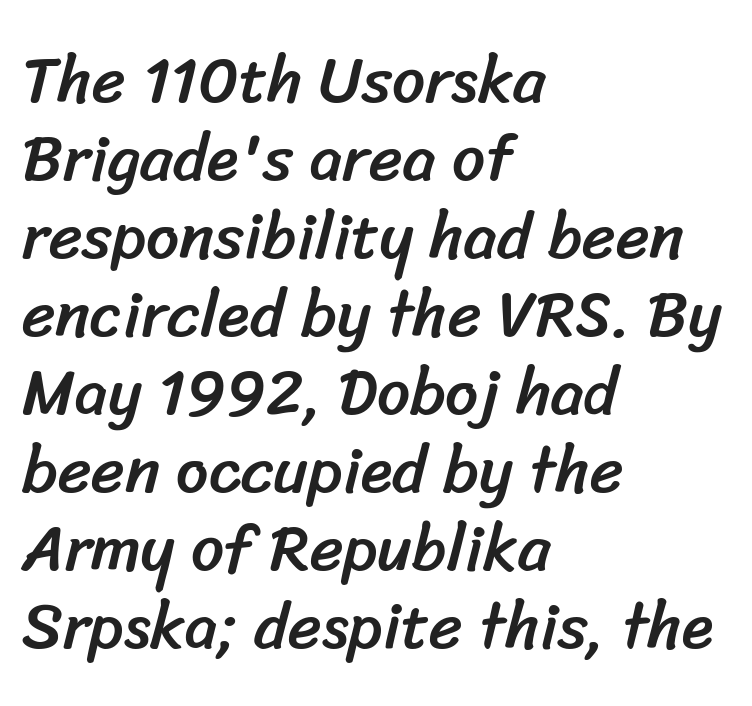
Q: Is the typeface a serif or a sans-serif typeface? A: Sans-serif.
Q: Is the text underlined? A: No.
Q: How is the paragraph aligned? A: Left-aligned.
Q: Is the spacing between letters normal or unusually wide? A: Normal.
Q: Width (condensed, normal, or wide)? A: Normal.
Q: Stroke contrast? A: Low.
Q: x-height? A: Medium.
Q: Monospaced? A: No.
